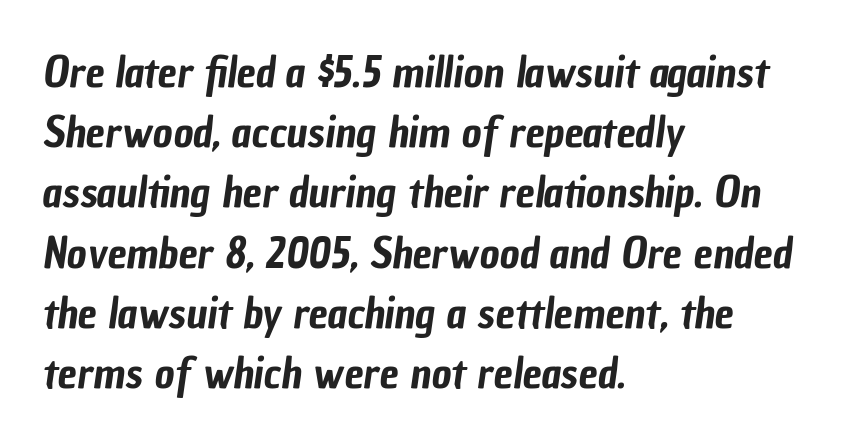
The image shows 43 px condensed sans-serif type; set left-aligned, normal line spacing (1.4x), normal letter spacing, not underlined; low stroke contrast and a medium x-height.
